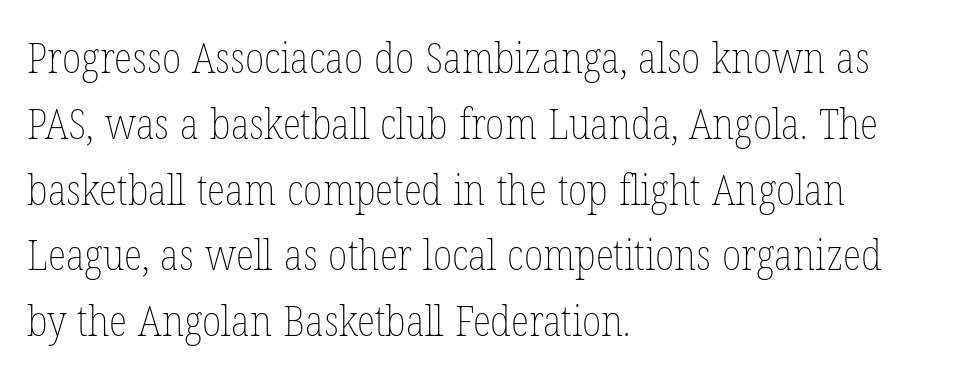
{"italic": "no", "bold": "no", "weight": "thin", "width": "condensed", "stroke_contrast": "low", "x_height": "medium", "monospaced": "no", "underline": "no", "align": "left", "line_spacing": "normal", "line_spacing_ratio": 1.53, "letter_spacing": "normal", "letter_spacing_em": 0.0, "glyph_px": 43}
